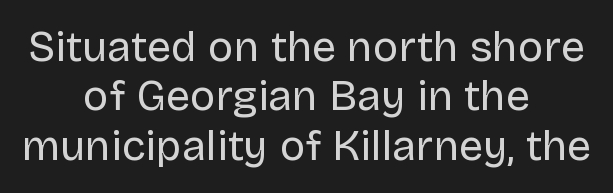
Italic? Not at all — the glyphs are vertical. This is sans-serif lettering, the kind often seen on screens and signage. The setting favours the middle, as headings and verse often do. Each new line begins almost immediately beneath the previous one. The font sits on the lighter half of the weight spectrum, regular included. This sample has the flowing, uneven cadence of proportional lettering.
